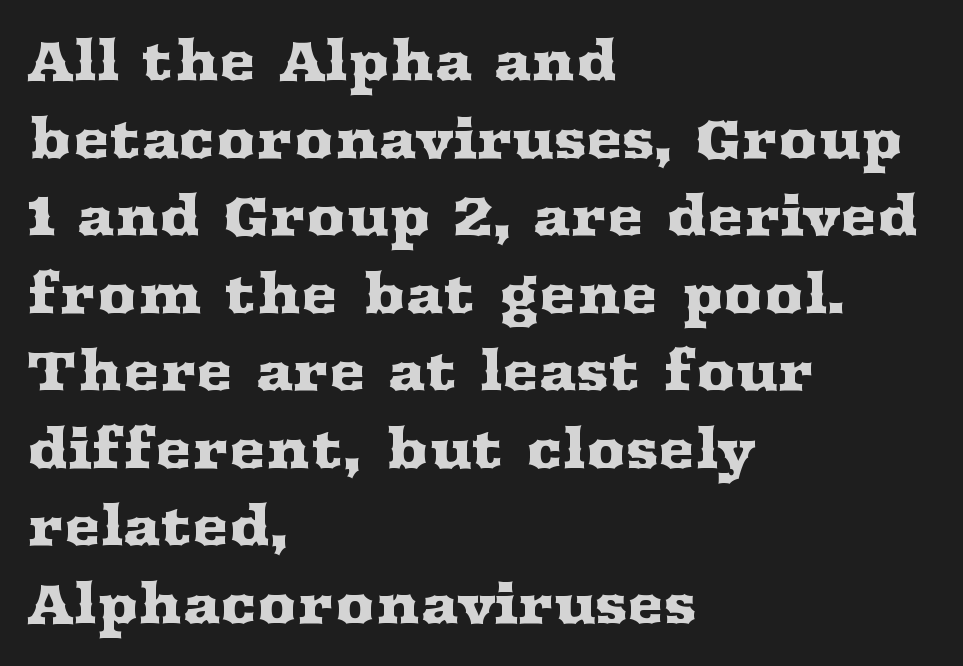
One glance says typical: line gaps are just what's usual. Students, note that the glyphs here touch the page at normal intervals. Check under the words: just untouched page. This is roman type, the default non-slanted kind. In terms of letterform style, serifs are clearly present.
